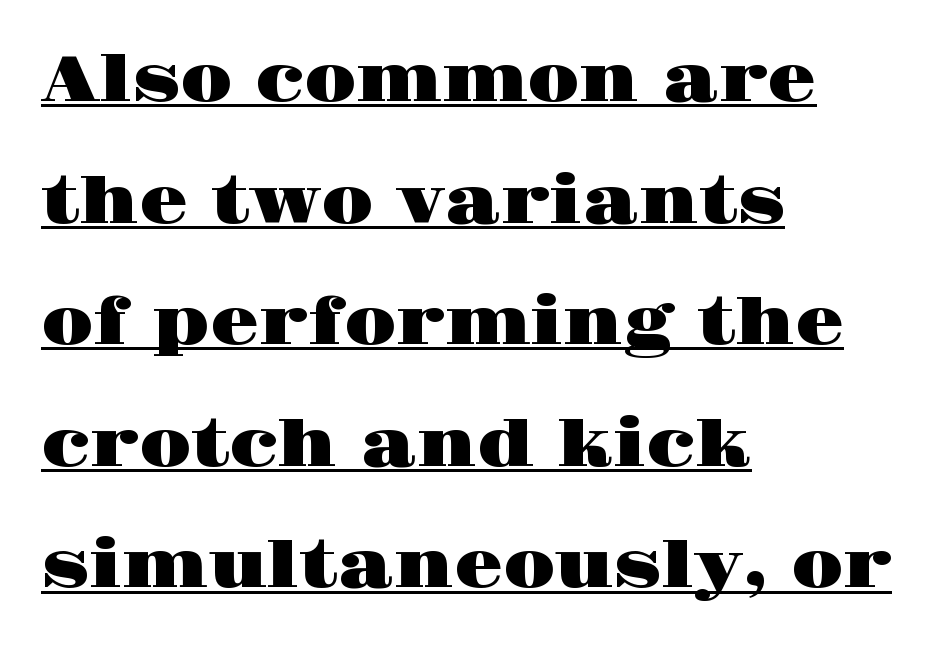
{"serif": "yes", "italic": "no", "width": "wide", "stroke_contrast": "high", "x_height": "large", "monospaced": "no", "underline": "yes", "align": "left", "line_spacing": "loose", "line_spacing_ratio": 1.93, "letter_spacing": "normal", "letter_spacing_em": 0.0, "glyph_px": 63}
